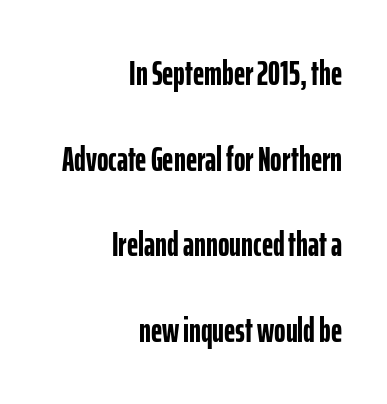
Q: Is the text bold? A: Yes.
Q: Is the text italic (slanted)? A: No, it is upright.
Q: Is the typeface a serif or a sans-serif typeface? A: Sans-serif.
Q: Is the text underlined? A: No.
Q: How is the paragraph aligned? A: Right-aligned.
Q: Is the spacing between letters normal or unusually wide? A: Normal.
Q: Is the spacing between lines tight, normal or loose? A: Loose.
Q: Width (condensed, normal, or wide)? A: Condensed.
Q: Stroke contrast? A: Low.
Q: x-height? A: Medium.
Q: Monospaced? A: No.
